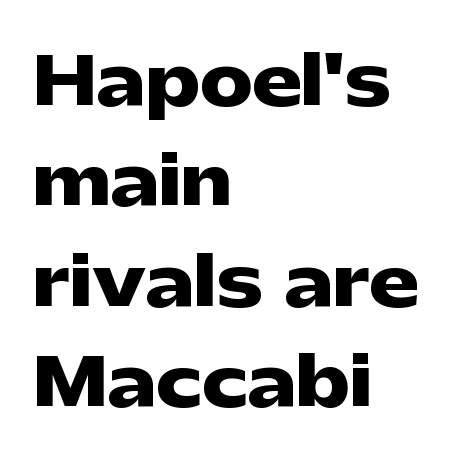
{"serif": "no", "italic": "no", "bold": "yes", "weight": "heavy", "width": "wide", "stroke_contrast": "low", "x_height": "medium", "monospaced": "no", "underline": "no", "align": "left", "line_spacing": "normal", "line_spacing_ratio": 1.52, "letter_spacing": "normal", "letter_spacing_em": 0.0, "glyph_px": 66}
